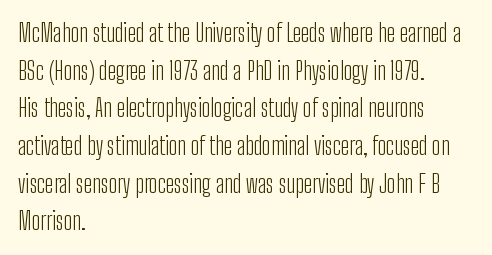
The setting favours the left margin, as ordinary paragraphs usually do. The face looks like a standard text weight, possibly lighter. Each row of text sits above clean, open space. Posture: straight, roman, zero tilt.
